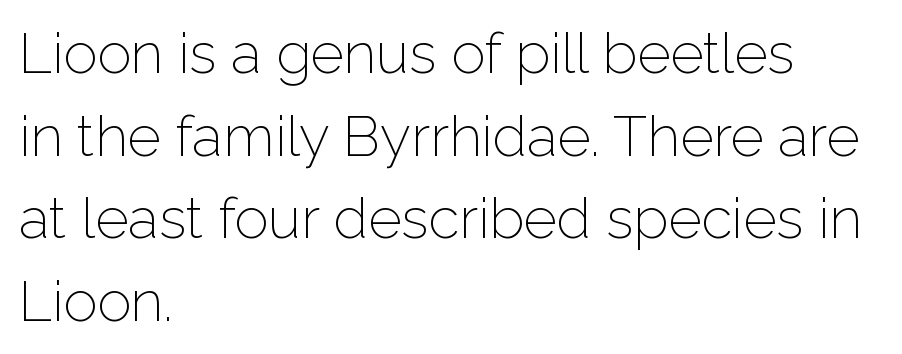
{"serif": "no", "italic": "no", "bold": "no", "weight": "light", "width": "normal", "stroke_contrast": "low", "x_height": "medium", "monospaced": "no", "underline": "no", "align": "left", "line_spacing": "normal", "line_spacing_ratio": 1.45, "letter_spacing": "normal", "letter_spacing_em": 0.0, "glyph_px": 57}
